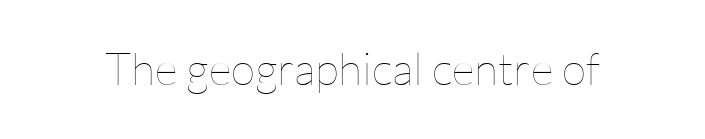
Q: Is the text bold? A: No.
Q: Is the text italic (slanted)? A: No, it is upright.
Q: Is the text underlined? A: No.
Q: Is the spacing between letters normal or unusually wide? A: Normal.
Q: Width (condensed, normal, or wide)? A: Normal.
Q: Stroke contrast? A: Low.
Q: x-height? A: Medium.
Q: Monospaced? A: No.
